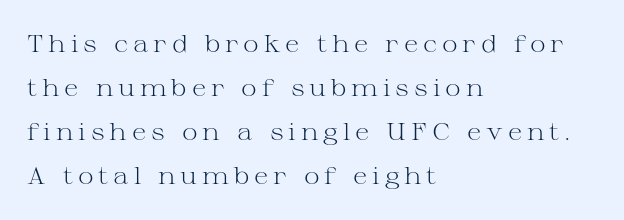
{"italic": "no", "bold": "no", "underline": "no", "align": "left", "line_spacing_ratio": 1.84, "letter_spacing": "wide", "letter_spacing_em": 0.2, "glyph_px": 24}
